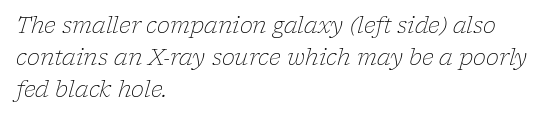
{"italic": "yes", "lean": "right", "slant_degrees": 17, "bold": "no", "underline": "no", "align": "left", "line_spacing": "normal", "line_spacing_ratio": 1.46, "letter_spacing": "normal", "letter_spacing_em": 0.0, "glyph_px": 22}
